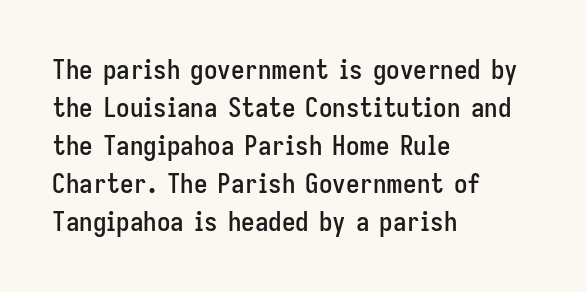
Every stem runs plumb, perpendicular to the baseline. No extra tracking has been applied to these lines. Students, observe: this is what conventionally led text looks like. The rendering anchors every line to the left-hand side. Just letters on the line, the space beneath them empty.
